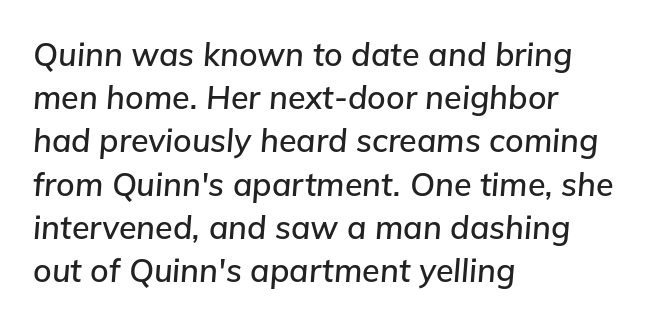
Any mark beneath the type? The region is blank. Regular leading. Each letter keeps its own natural width here, so spacing adapts to shape. Posture: slanted.
